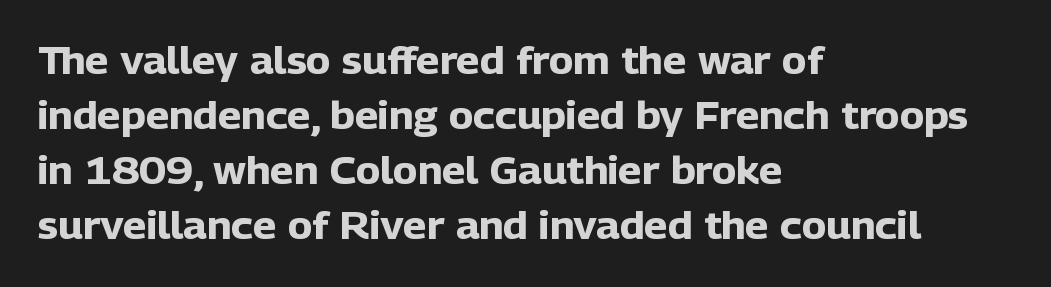
The axis of the letterforms is exactly vertical. The sample has been set heavy, in full bold. Does the copy run flush right? No — it runs flush left. The gap between lines stays unmarked. Characters follow at the spacing the type designer built in.
